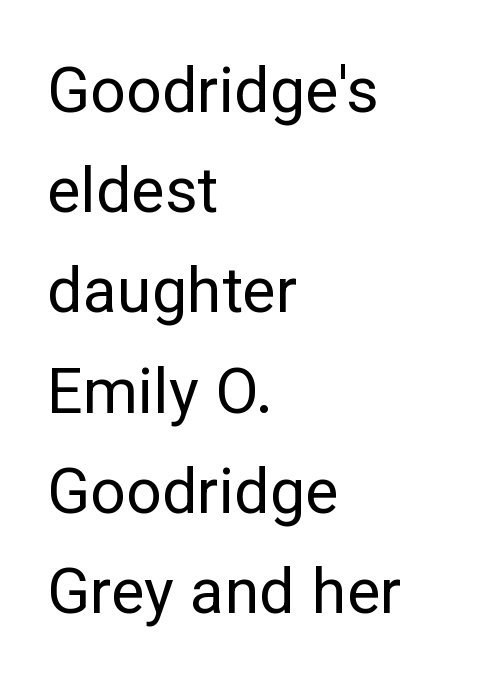
The space between consecutive lines is moderate. Check where the strokes stop: nothing finishes them off — pure sans. The text block is weighted toward the left margin, trailing off unevenly rightward. Stroke thickness stays within the range of a standard reading face or lighter. These lines were composed using upright roman letters.
